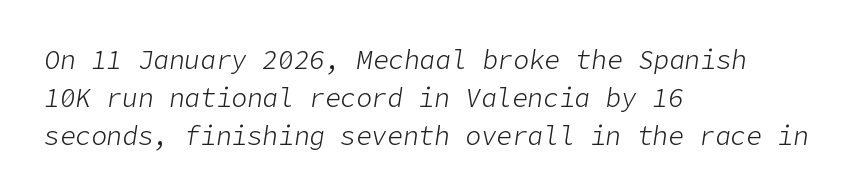
Descender tails drop into unmarked territory. The line texture is even and compact thanks to regular tracking. The weight would be labelled regular, book, light, or lighter still. The passage shown leans; its letterforms are oblique. Teacher's note: observe the even left margin — that is flush-left alignment. Honestly, the row spacing looks completely unremarkable.
